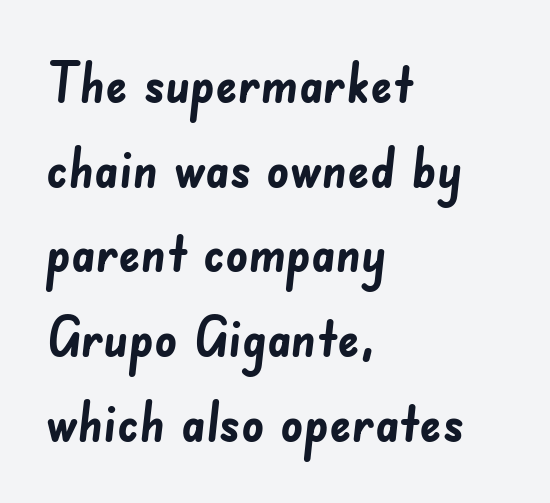
{"serif": "no", "bold": "yes", "weight": "semibold", "width": "normal", "stroke_contrast": "low", "x_height": "small", "monospaced": "no", "underline": "no", "align": "left", "line_spacing": "normal", "line_spacing_ratio": 1.54, "letter_spacing": "normal", "letter_spacing_em": 0.0, "glyph_px": 55}
